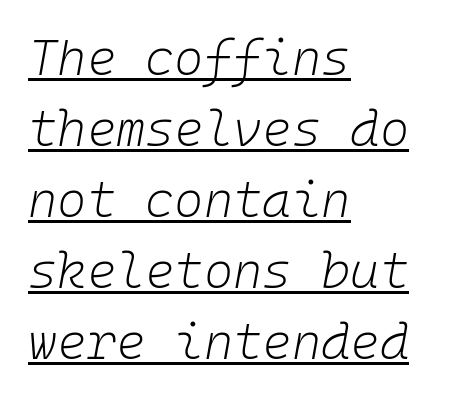
Decoration check: the copy is underlined. No extra tracking has been applied to these lines. Left-aligned paragraph, ragged on the right. Stems here are at most as thick as an everyday book face. Is there much room between lines? A standard amount, neither cramped nor airy. Would a proofreader flag this as italicized? Yes.
